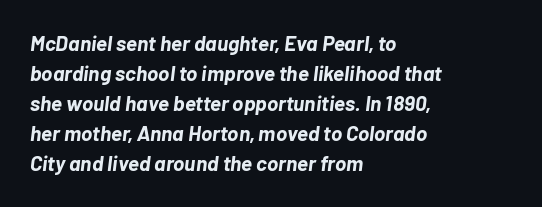
Thick stems and heavy bowls — unmistakably bold. Caption: standard tracking, unaltered. Check the space under the baseline: it is left empty. The typography opts for an oblique posture over an upright one. Leading matches the norm, producing a regular column. Does the copy run flush right? No — it runs flush left.
